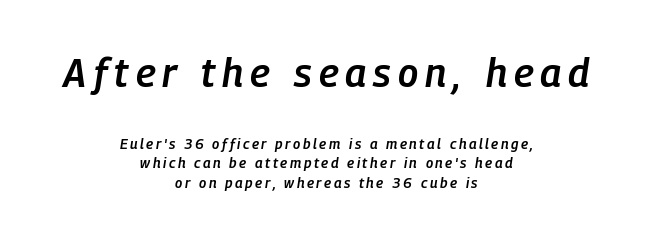
{"italic": "yes", "lean": "right", "slant_degrees": 9, "bold": "semi", "weight": "semibold", "width": "condensed", "stroke_contrast": "low", "x_height": "medium", "monospaced": "no", "underline": "no", "align": "center", "line_spacing": "normal", "line_spacing_ratio": 1.4, "larger_block": "first", "size_ratio": 2.79, "glyph_px": 39}
